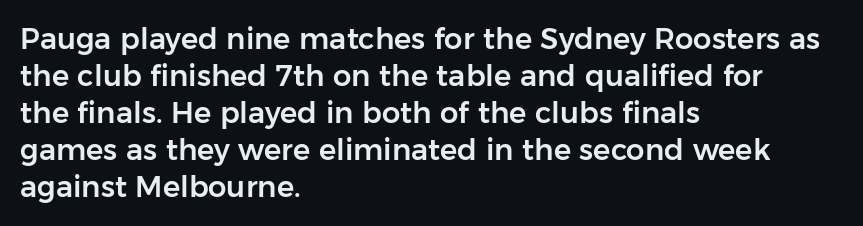
{"serif": "no", "italic": "no", "width": "normal", "stroke_contrast": "low", "x_height": "medium", "monospaced": "no", "underline": "no", "align": "left", "line_spacing": "normal", "line_spacing_ratio": 1.28, "letter_spacing": "normal", "letter_spacing_em": 0.0, "glyph_px": 29}
